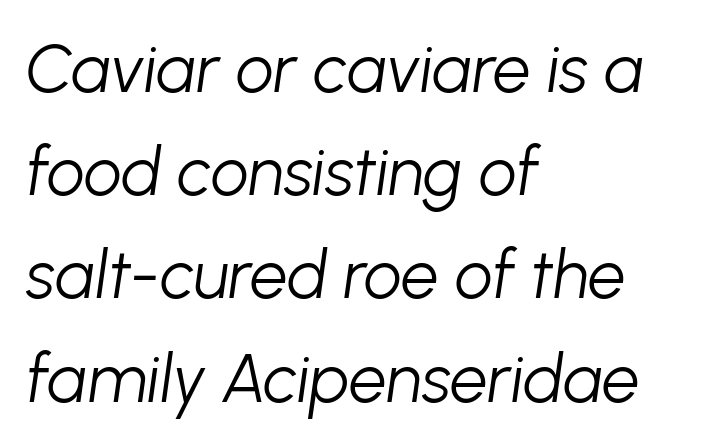
The gap between lines stays unmarked. Ink coverage per letter is moderate at most. Character widths vary here, with narrow letters taking less room than wide ones. A normal amount of white space separates one row of letters from the next. When letters slant like this, we call the style italic. All the whitespace from short lines collects on the right.
